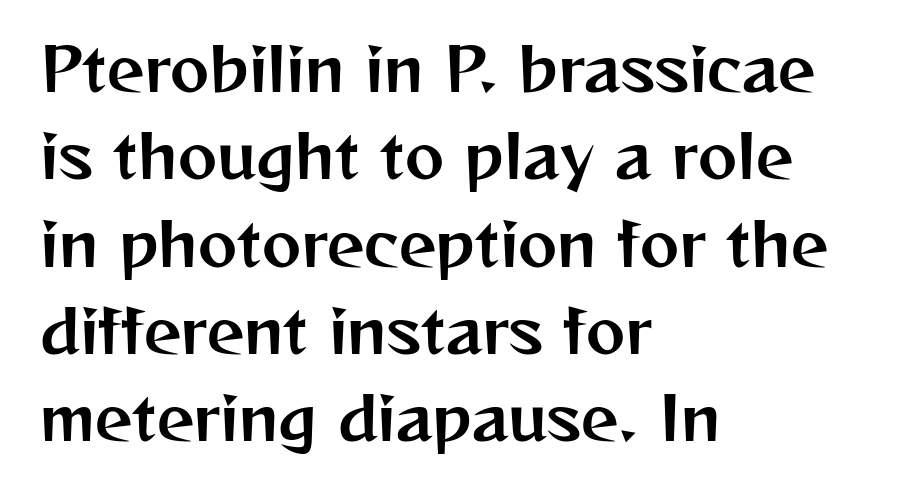
Q: Is the text italic (slanted)? A: No, it is upright.
Q: Is the typeface a serif or a sans-serif typeface? A: Sans-serif.
Q: Is the text underlined? A: No.
Q: How is the paragraph aligned? A: Left-aligned.
Q: Is the spacing between letters normal or unusually wide? A: Normal.
Q: Is the spacing between lines tight, normal or loose? A: Normal.
Q: Width (condensed, normal, or wide)? A: Normal.
Q: Stroke contrast? A: Medium.
Q: x-height? A: Medium.
Q: Monospaced? A: No.
